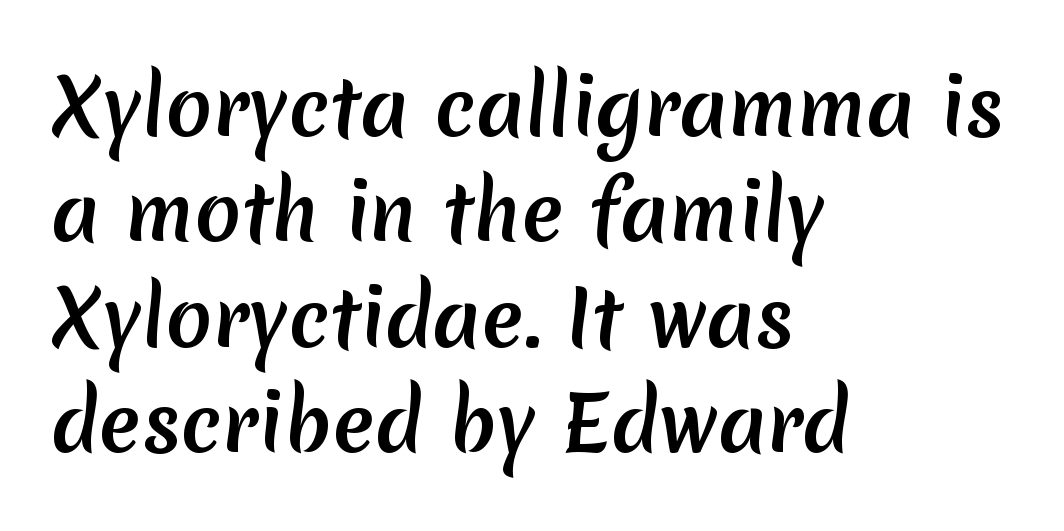
Letter spacing: default. Does the leading feel generous? No, just average. Classification — sans serif. The foot of each line stays bare and open.
